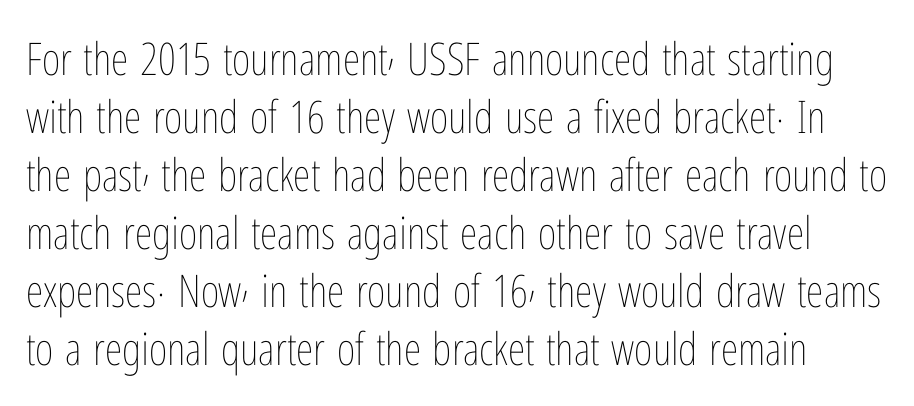
The image shows 45 px thin, condensed type, upright; set normal line spacing (1.29x), normal letter spacing, not underlined; low stroke contrast and a medium x-height.
